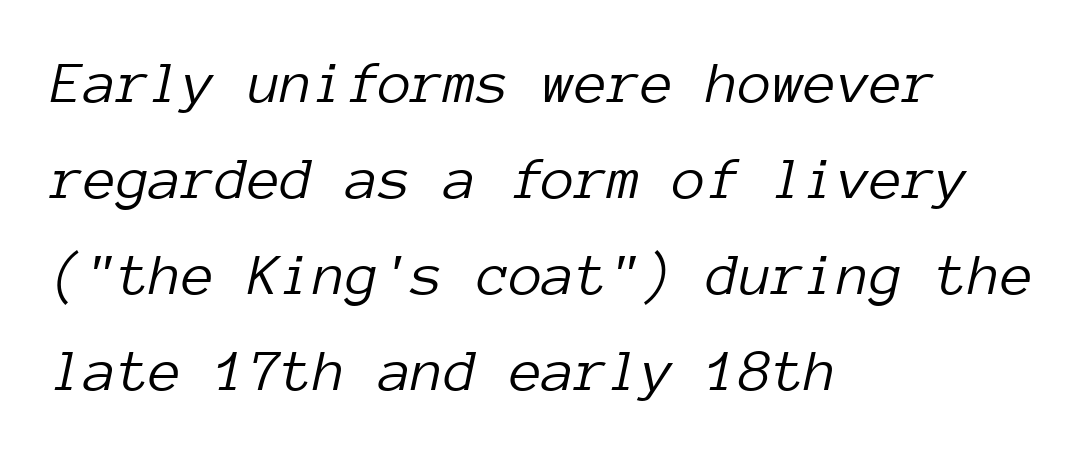
Nobody touched the tracking dial on this one. Beneath every word, the page is bare. The letters are slanted; this is an italic face. This reads as an unemphasized weight, regular at the heaviest. Is there much room between lines? A standard amount, neither cramped nor airy. Casual observation: everything's shoved over to the left.
